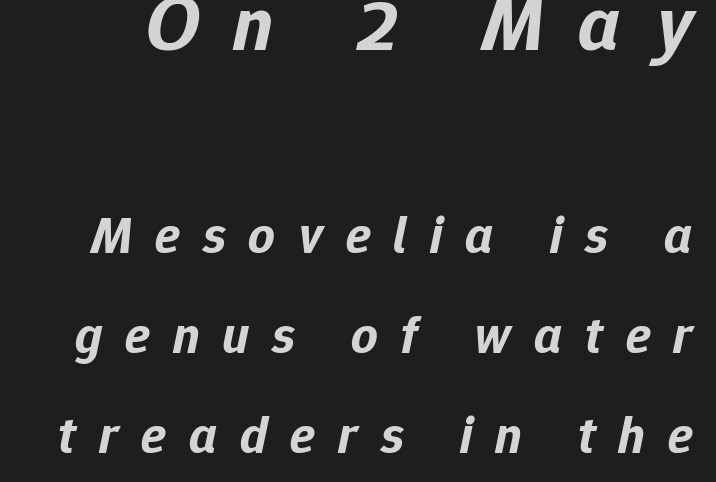
{"italic": "yes", "lean": "right", "slant_degrees": 12, "bold": "yes", "weight": "bold", "width": "normal", "stroke_contrast": "low", "x_height": "medium", "monospaced": "no", "underline": "no", "line_spacing": "loose", "line_spacing_ratio": 1.92, "letter_spacing": "wide", "letter_spacing_em": 0.44, "larger_block": "first", "size_ratio": 1.5, "glyph_px": 78}
